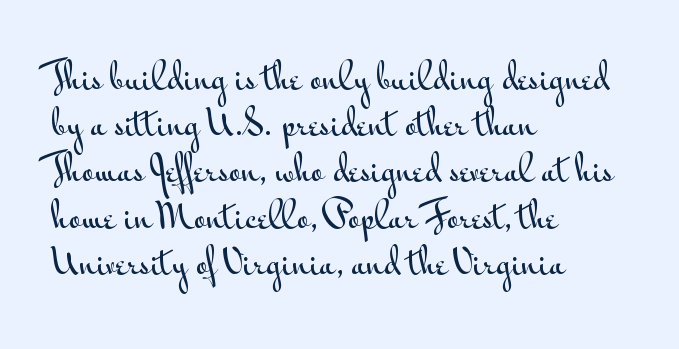
Q: Is the typeface a serif or a sans-serif typeface? A: Sans-serif.
Q: Is the text underlined? A: No.
Q: How is the paragraph aligned? A: Left-aligned.
Q: Is the spacing between letters normal or unusually wide? A: Normal.
Q: Is the spacing between lines tight, normal or loose? A: Normal.
Q: Width (condensed, normal, or wide)? A: Wide.
Q: Stroke contrast? A: Medium.
Q: x-height? A: Small.
Q: Monospaced? A: No.
